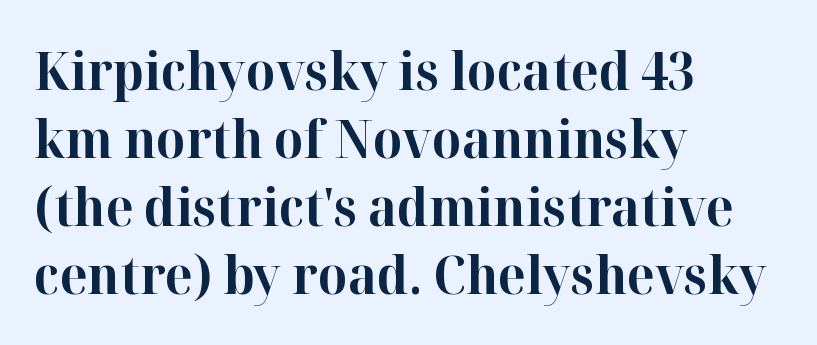
{"serif": "yes", "italic": "no", "bold": "yes", "weight": "bold", "width": "normal", "stroke_contrast": "high", "x_height": "medium", "monospaced": "no", "underline": "no", "align": "left", "line_spacing": "normal", "line_spacing_ratio": 1.31, "letter_spacing": "normal", "letter_spacing_em": 0.0, "glyph_px": 52}
